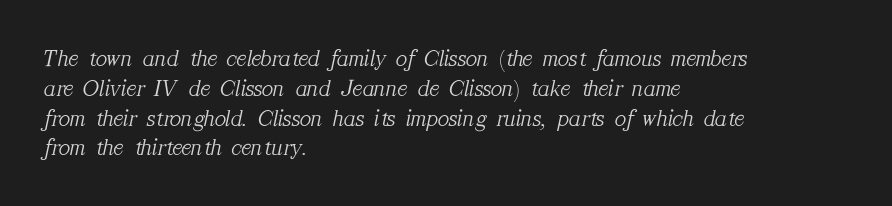
This rendering leaves character spacing at its baseline value. If you drew a ruler down the left edge, every line would touch it. Anything drawn beneath the words? Only blank space. This sample uses an oblique cut, with every glyph tilted off the vertical. The face looks like a standard text weight, possibly lighter.
